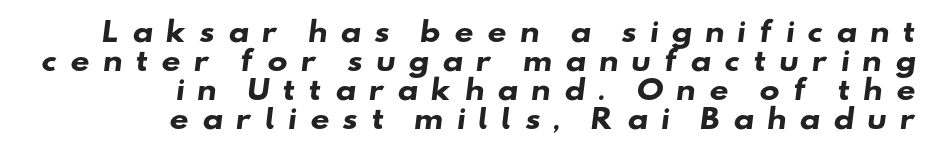
The image shows 27 px bold type; set right-aligned, tight line spacing (1.07x), unusually wide letter spacing (+0.46 em), not underlined.
